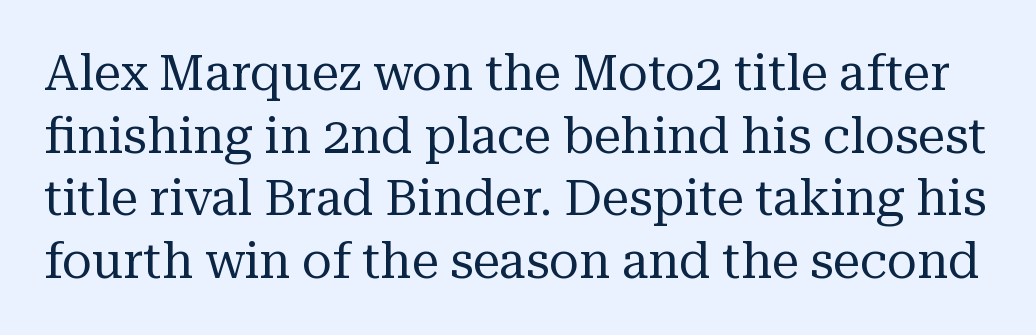
{"serif": "yes", "italic": "no", "bold": "no", "weight": "regular", "width": "normal", "stroke_contrast": "medium", "x_height": "medium", "monospaced": "no", "underline": "no", "line_spacing": "normal", "line_spacing_ratio": 1.28, "letter_spacing": "normal", "letter_spacing_em": 0.0, "glyph_px": 49}
